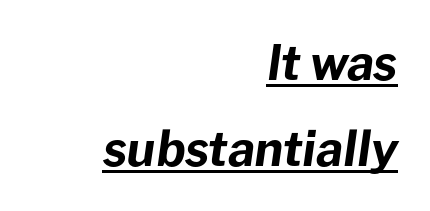
{"italic": "yes", "lean": "right", "slant_degrees": 8, "bold": "yes", "weight": "bold", "width": "normal", "stroke_contrast": "low", "x_height": "medium", "monospaced": "no", "underline": "yes", "align": "right", "line_spacing_ratio": 1.8, "letter_spacing": "normal", "letter_spacing_em": 0.0, "glyph_px": 48}
